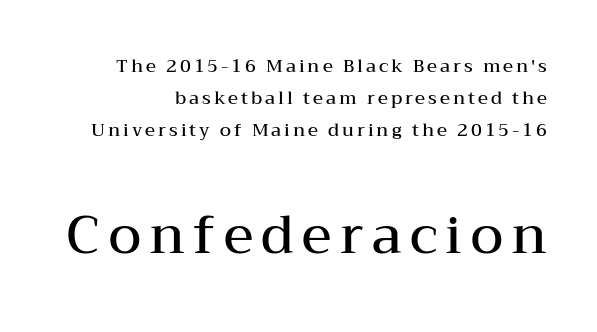
Q: Is the text bold? A: Semi-bold.
Q: Is the text italic (slanted)? A: No, it is upright.
Q: Is the typeface a serif or a sans-serif typeface? A: Serif.
Q: Is the text underlined? A: No.
Q: How is the paragraph aligned? A: Right-aligned.
Q: Which block of text is set in a larger size, the first (top) or the second (bottom)? A: The second (bottom) one.
Q: Width (condensed, normal, or wide)? A: Wide.
Q: Stroke contrast? A: Medium.
Q: x-height? A: Medium.
Q: Monospaced? A: No.
